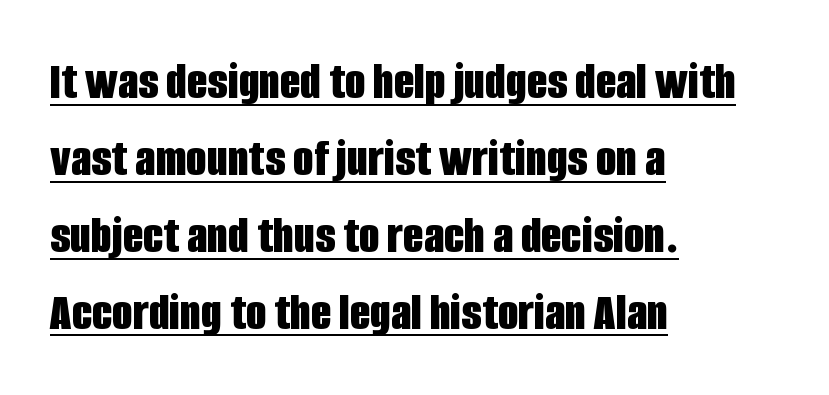
The ragged edge is on the right, which tells us the setting is flush left. Note the varied advance widths — an 'i' is clearly narrower than an 'm'. Regarding leading, the lines here are spaced in the standard way. Default kerning and tracking; the words read as compact shapes.
